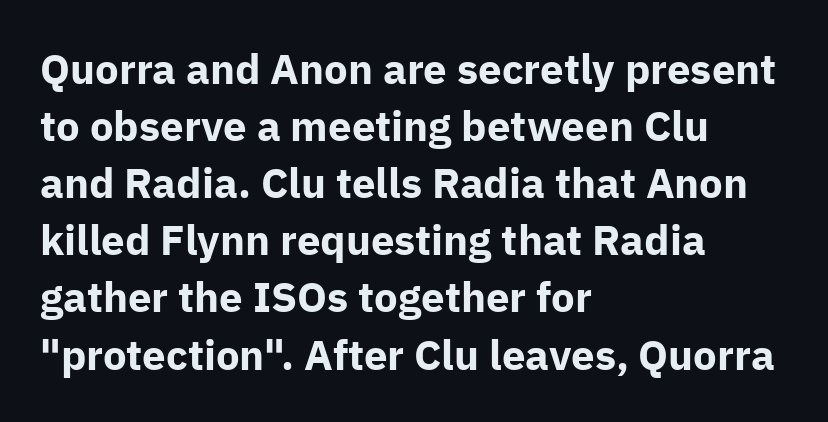
{"serif": "no", "italic": "no", "bold": "yes", "weight": "bold", "width": "normal", "stroke_contrast": "low", "x_height": "medium", "monospaced": "no", "underline": "no", "align": "left", "line_spacing": "normal", "line_spacing_ratio": 1.36, "letter_spacing": "normal", "letter_spacing_em": 0.0, "glyph_px": 42}
